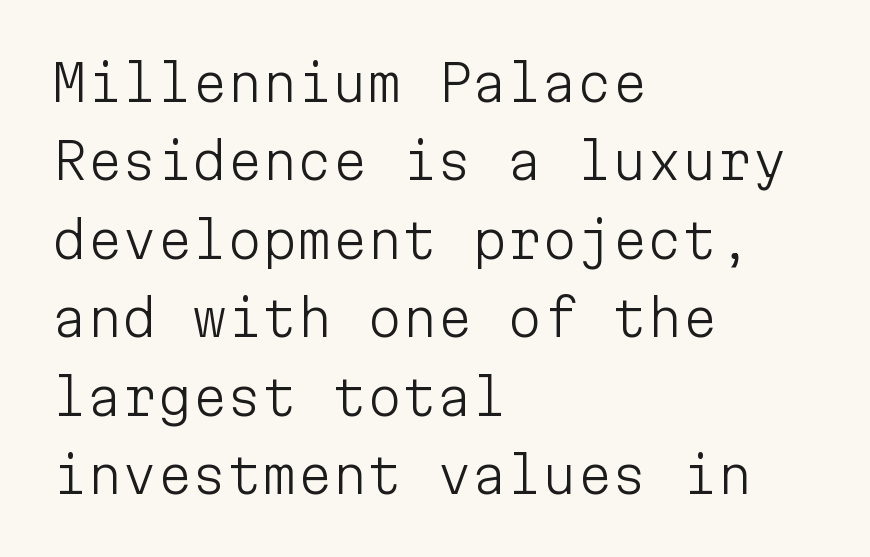
{"serif": "no", "italic": "no", "bold": "no", "weight": "light", "width": "normal", "stroke_contrast": "low", "x_height": "medium", "monospaced": "yes", "underline": "no", "align": "left", "line_spacing": "normal", "line_spacing_ratio": 1.57, "letter_spacing": "normal", "letter_spacing_em": 0.0, "glyph_px": 50}
